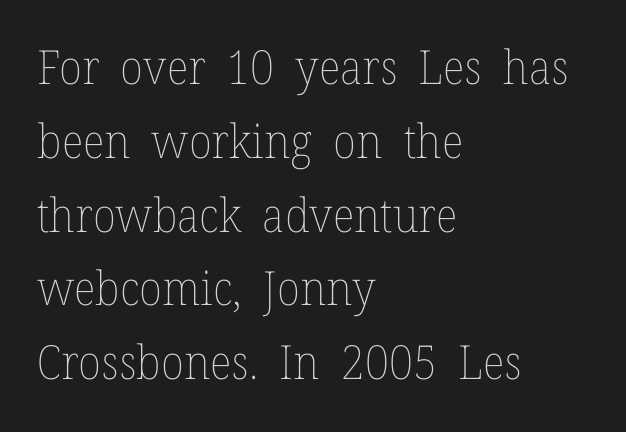
The image shows 47 px thin type, upright; set left-aligned, normal line spacing (1.57x), normal letter spacing, not underlined; low stroke contrast and a medium x-height.
